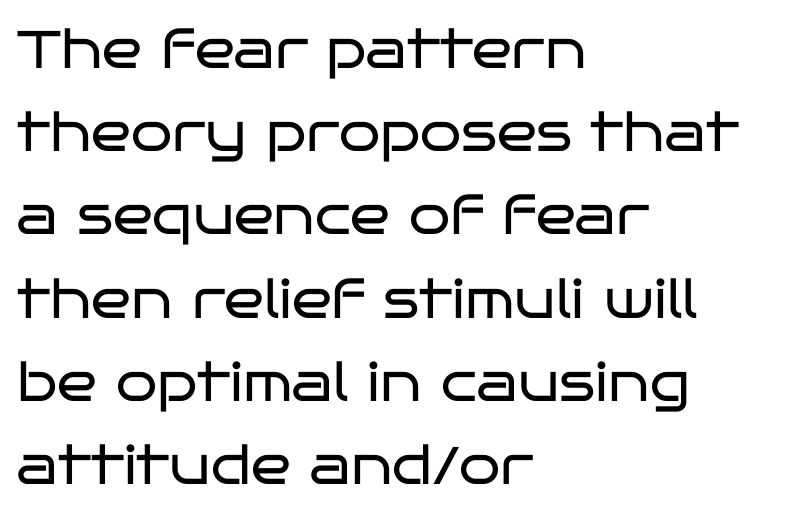
The line texture is even and compact thanks to regular tracking. The rag falls on the right side of this text block. Is this a sans? Yes — the strokes have no serifs. Do the characters align in a grid? No, the font is proportional.
